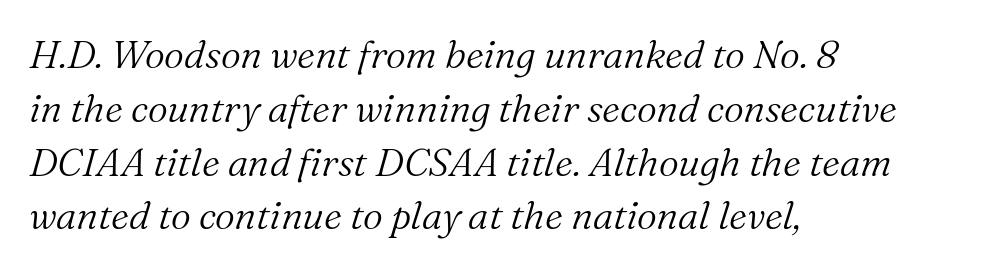
Horizontal alignment here is leftward, the default for most running prose. The text was rendered using a seriffed face with decorative stroke endings. Horizontal bands of white between lines are of average thickness. There is no visible air inserted between adjacent glyphs.
